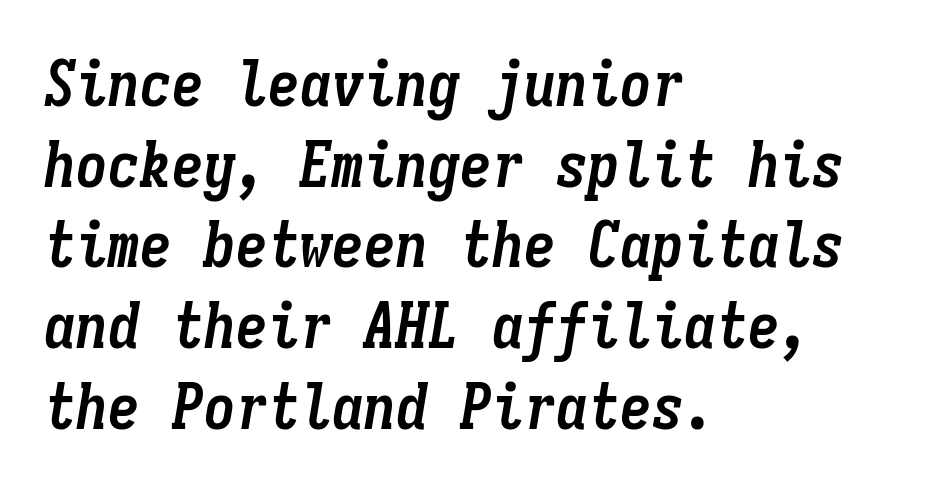
{"italic": "yes", "lean": "right", "slant_degrees": 9, "bold": "yes", "weight": "semibold", "width": "condensed", "stroke_contrast": "low", "x_height": "medium", "monospaced": "yes", "underline": "no", "align": "left", "line_spacing": "normal", "line_spacing_ratio": 1.26, "letter_spacing": "normal", "letter_spacing_em": 0.0, "glyph_px": 64}
